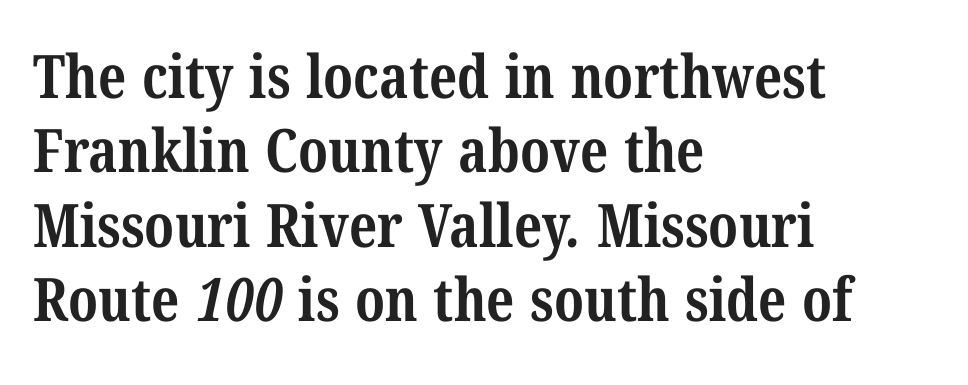
Q: Is the text bold? A: Yes.
Q: Is the typeface a serif or a sans-serif typeface? A: Serif.
Q: Is the text underlined? A: No.
Q: How is the paragraph aligned? A: Left-aligned.
Q: Is the spacing between letters normal or unusually wide? A: Normal.
Q: Width (condensed, normal, or wide)? A: Condensed.
Q: Stroke contrast? A: Medium.
Q: x-height? A: Medium.
Q: Monospaced? A: No.
